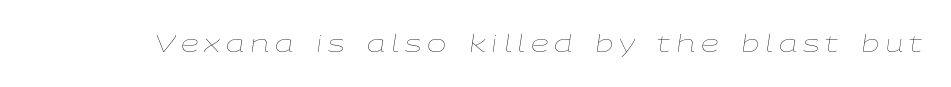
Q: Is the text bold? A: No.
Q: Is the text italic (slanted)? A: Yes, it leans right by about 9 degrees.
Q: Is the text underlined? A: No.
Q: Is the spacing between letters normal or unusually wide? A: Unusually wide.
